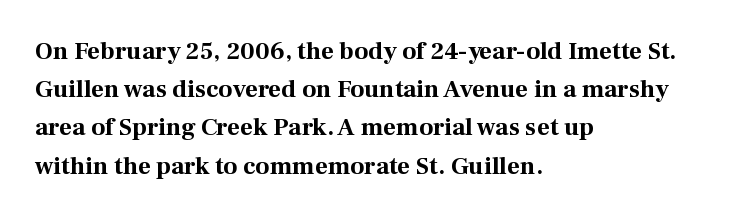
Q: Is the text bold? A: Yes.
Q: Is the text italic (slanted)? A: No, it is upright.
Q: Is the text underlined? A: No.
Q: How is the paragraph aligned? A: Left-aligned.
Q: Is the spacing between letters normal or unusually wide? A: Normal.
Q: Is the spacing between lines tight, normal or loose? A: Normal.
